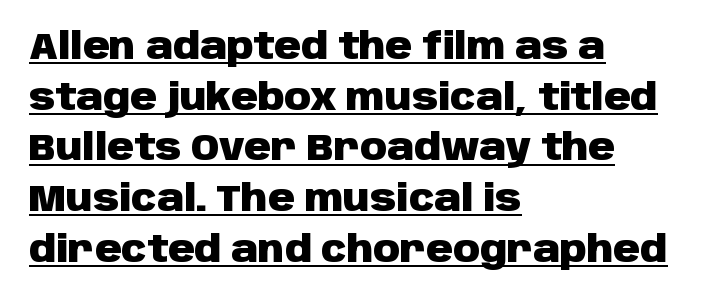
Q: Is the text bold? A: Yes.
Q: Is the text italic (slanted)? A: No, it is upright.
Q: Is the typeface a serif or a sans-serif typeface? A: Sans-serif.
Q: Is the text underlined? A: Yes.
Q: How is the paragraph aligned? A: Left-aligned.
Q: Is the spacing between letters normal or unusually wide? A: Normal.
Q: Is the spacing between lines tight, normal or loose? A: Normal.
Q: Width (condensed, normal, or wide)? A: Normal.
Q: Stroke contrast? A: Low.
Q: x-height? A: Large.
Q: Monospaced? A: No.
